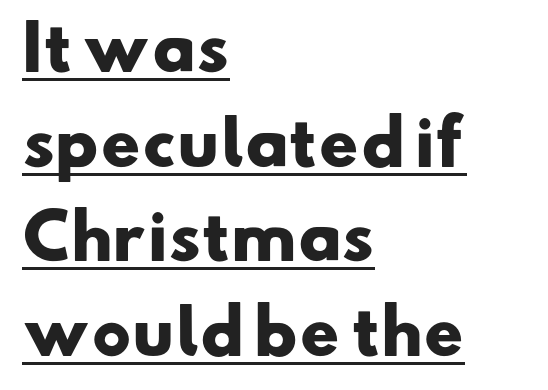
{"serif": "no", "bold": "yes", "weight": "heavy", "width": "wide", "stroke_contrast": "low", "x_height": "small", "monospaced": "no", "underline": "yes", "align": "left", "line_spacing": "normal", "line_spacing_ratio": 1.55, "letter_spacing": "normal", "letter_spacing_em": 0.0, "glyph_px": 61}
